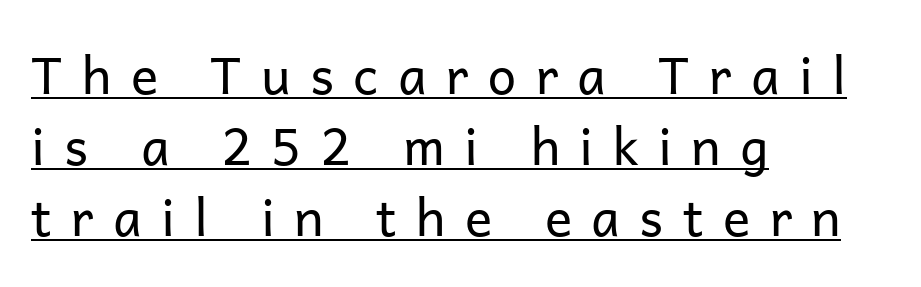
{"serif": "no", "italic": "no", "bold": "no", "weight": "regular", "width": "normal", "stroke_contrast": "low", "x_height": "medium", "monospaced": "no", "underline": "yes", "align": "left", "line_spacing": "normal", "line_spacing_ratio": 1.39, "letter_spacing": "wide", "letter_spacing_em": 0.38, "glyph_px": 51}
